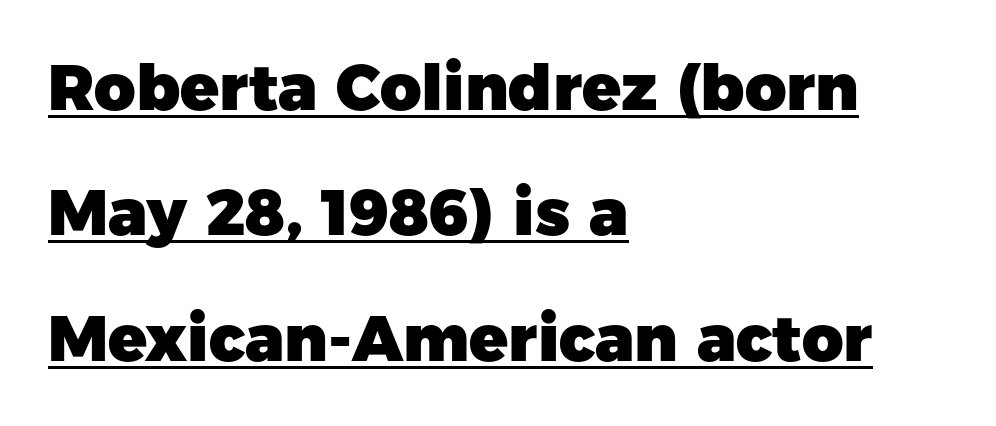
Q: Is the text bold? A: Yes.
Q: Is the text italic (slanted)? A: No, it is upright.
Q: Is the typeface a serif or a sans-serif typeface? A: Sans-serif.
Q: Is the text underlined? A: Yes.
Q: How is the paragraph aligned? A: Left-aligned.
Q: Is the spacing between letters normal or unusually wide? A: Normal.
Q: Is the spacing between lines tight, normal or loose? A: Loose.
Q: Width (condensed, normal, or wide)? A: Normal.
Q: Stroke contrast? A: Low.
Q: x-height? A: Medium.
Q: Monospaced? A: No.
